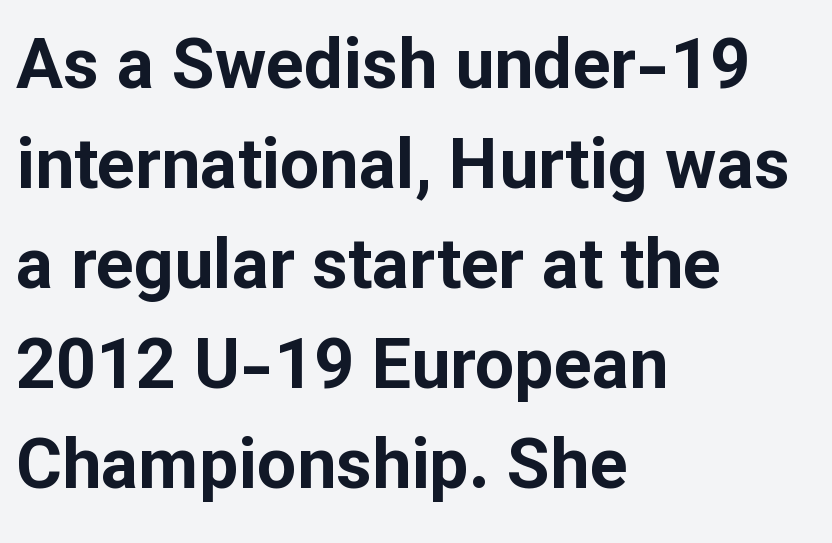
Here the designer chose a conventional face with non-uniform glyph widths. The sample has been set heavy, in full bold. Notice how descenders clear the ascenders below comfortably — that's standard leading. A typesetter would mark this as roman, not italic.
